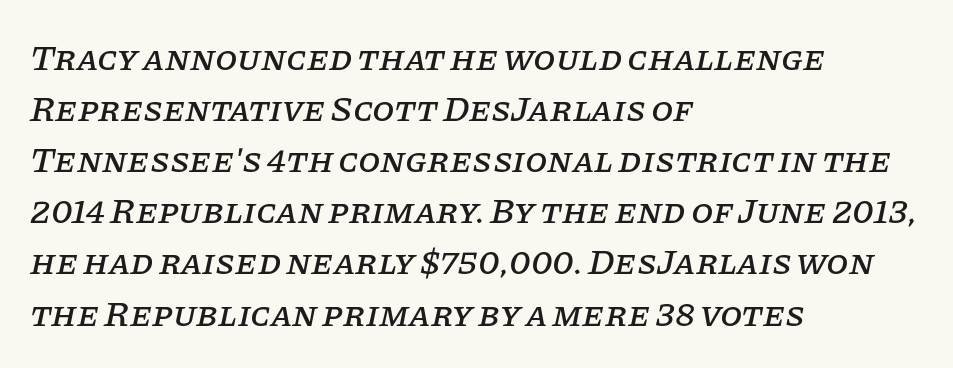
Q: Is the text italic (slanted)? A: Yes, it leans right by about 11 degrees.
Q: Is the typeface a serif or a sans-serif typeface? A: Serif.
Q: Is the text underlined? A: No.
Q: How is the paragraph aligned? A: Left-aligned.
Q: Is the spacing between letters normal or unusually wide? A: Normal.
Q: Is the spacing between lines tight, normal or loose? A: Normal.
Q: Width (condensed, normal, or wide)? A: Normal.
Q: Stroke contrast? A: Low.
Q: x-height? A: Large.
Q: Monospaced? A: No.
